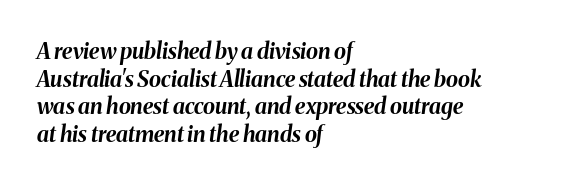
The image shows 22 px bold type, italic (leaning right); set left-aligned, normal line spacing (1.26x), normal letter spacing, not underlined.
